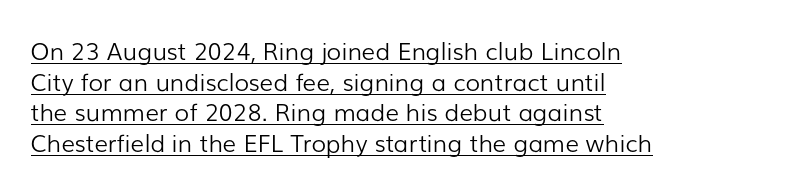
{"italic": "no", "bold": "no", "underline": "yes", "align": "left", "line_spacing": "normal", "line_spacing_ratio": 1.28, "letter_spacing": "normal", "letter_spacing_em": 0.0, "glyph_px": 24}
